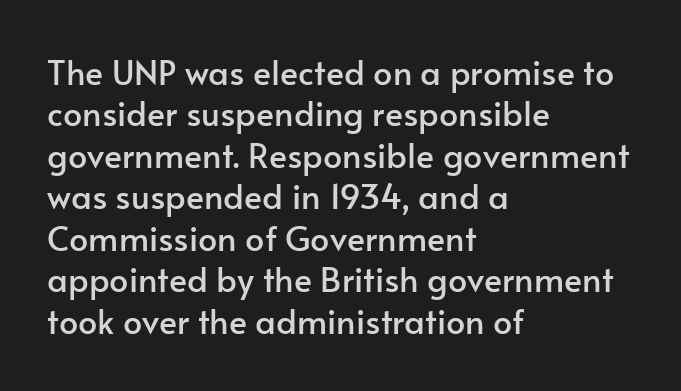
The image shows 34 px sans-serif type, upright; set left-aligned, line spacing 1.22x, normal letter spacing, not underlined; low stroke contrast and a small x-height.
